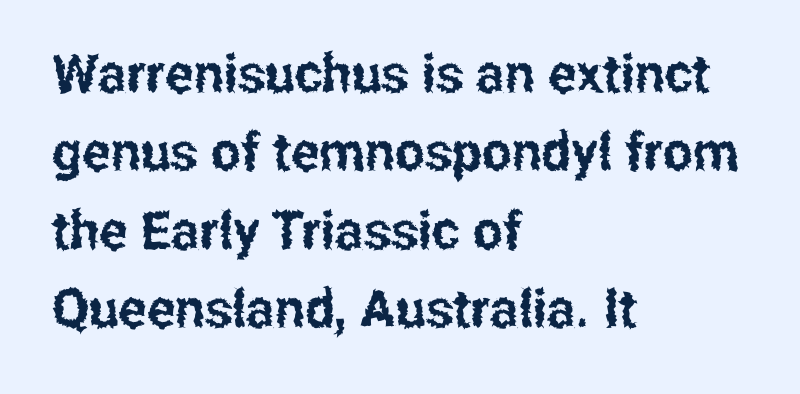
{"serif": "no", "italic": "no", "width": "condensed", "stroke_contrast": "low", "x_height": "medium", "monospaced": "no", "underline": "no", "align": "left", "line_spacing": "normal", "line_spacing_ratio": 1.48, "letter_spacing": "normal", "letter_spacing_em": 0.0, "glyph_px": 53}
